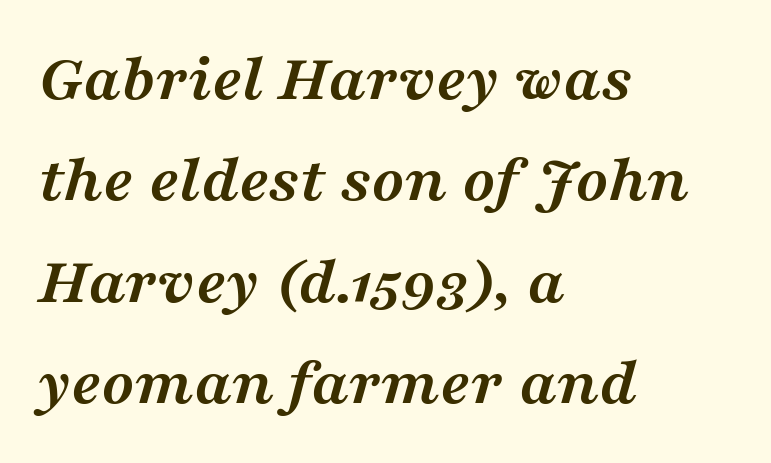
Visually the block forms a straight wall on the left and a jagged coastline on the right. Just letters on the line, the space beneath them empty. Typesetter's note: full bold, strokes at maximum text heaviness. Slant detected: the letters are inclined. Whoever set this chose a conventional vertical rhythm.
